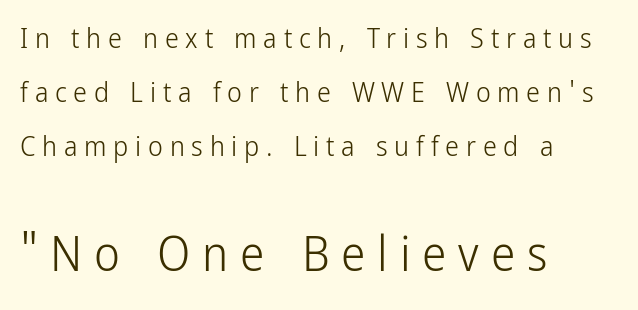
Q: Is the text bold? A: No.
Q: Is the text italic (slanted)? A: No, it is upright.
Q: Is the typeface a serif or a sans-serif typeface? A: Sans-serif.
Q: Is the text underlined? A: No.
Q: How is the paragraph aligned? A: Left-aligned.
Q: Is the spacing between letters normal or unusually wide? A: Unusually wide.
Q: Is the spacing between lines tight, normal or loose? A: Loose.
Q: Which block of text is set in a larger size, the first (top) or the second (bottom)? A: The second (bottom) one.
Q: Width (condensed, normal, or wide)? A: Condensed.
Q: Stroke contrast? A: Low.
Q: x-height? A: Medium.
Q: Monospaced? A: No.
